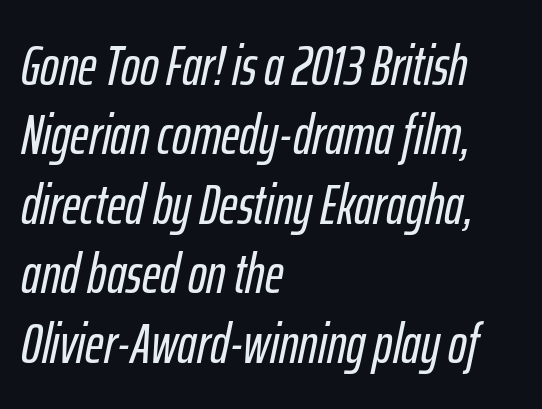
This sample uses an oblique cut, with every glyph tilted off the vertical. Character widths vary here, with narrow letters taking less room than wide ones. Only glyphs here, with clear space below each row. Left-aligned paragraph, ragged on the right. You could call the tracking neutral — neither tight nor loose.
